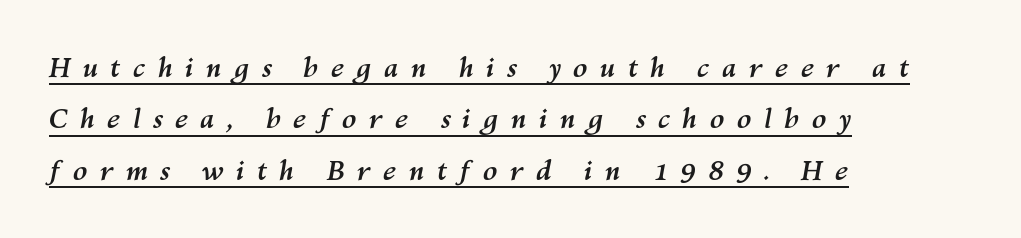
Q: Is the text bold? A: Yes.
Q: Is the text italic (slanted)? A: Yes, it leans right by about 10 degrees.
Q: Is the text underlined? A: Yes.
Q: How is the paragraph aligned? A: Left-aligned.
Q: Is the spacing between letters normal or unusually wide? A: Unusually wide.
Q: Is the spacing between lines tight, normal or loose? A: Loose.
